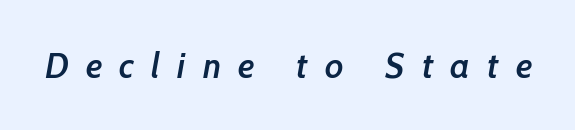
Type without underlining. This sample uses an oblique cut, with every glyph tilted off the vertical. Between one letter and the next there's a generous, obvious gap. Emphasis by weight is partial: semibold.
